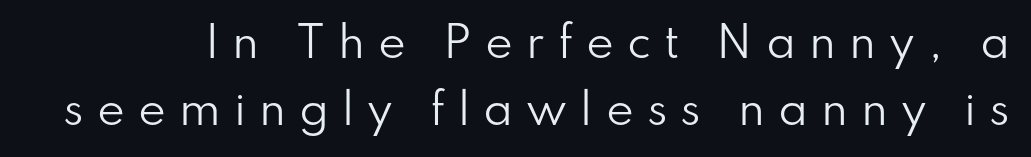
The image shows 42 px regular-weight sans-serif type, upright; set normal line spacing (1.59x), unusually wide letter spacing (+0.31 em), not underlined; low stroke contrast and a small x-height.
